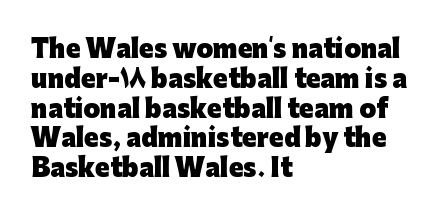
Q: Is the text bold? A: Yes.
Q: Is the text italic (slanted)? A: No, it is upright.
Q: Is the text underlined? A: No.
Q: How is the paragraph aligned? A: Left-aligned.
Q: Is the spacing between letters normal or unusually wide? A: Normal.
